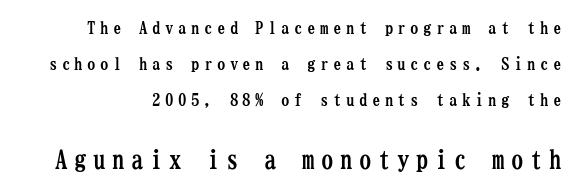
The string is rendered with underlining switched off. Spacing between characters has been opened up far beyond the box default. Style check: upright. Notice how thick the strokes are: this is what a full bold looks like. If you squint, the bottom block still reads clearly — it's the larger of the two. Each new line begins a long way beneath the previous one.
